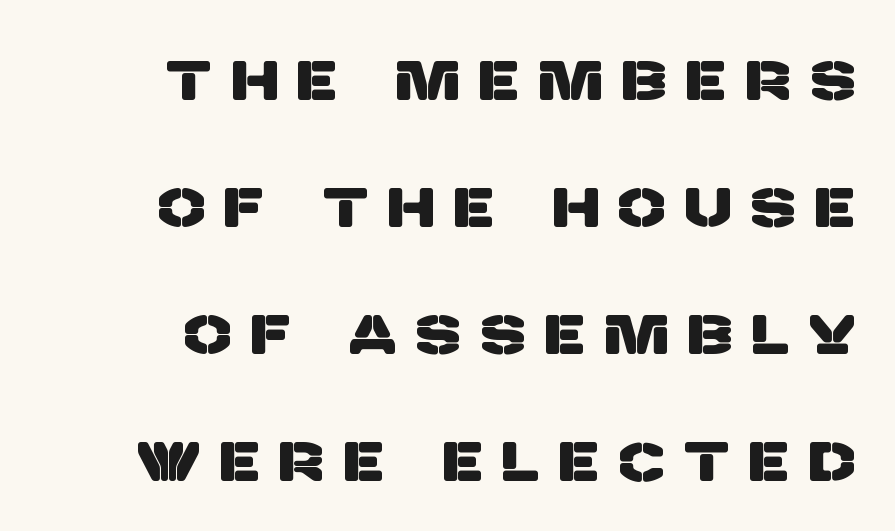
Q: Is the typeface a serif or a sans-serif typeface? A: Sans-serif.
Q: Is the text underlined? A: No.
Q: How is the paragraph aligned? A: Right-aligned.
Q: Is the spacing between letters normal or unusually wide? A: Unusually wide.
Q: Is the spacing between lines tight, normal or loose? A: Loose.
Q: Width (condensed, normal, or wide)? A: Normal.
Q: Stroke contrast? A: Low.
Q: x-height? A: Large.
Q: Monospaced? A: No.
